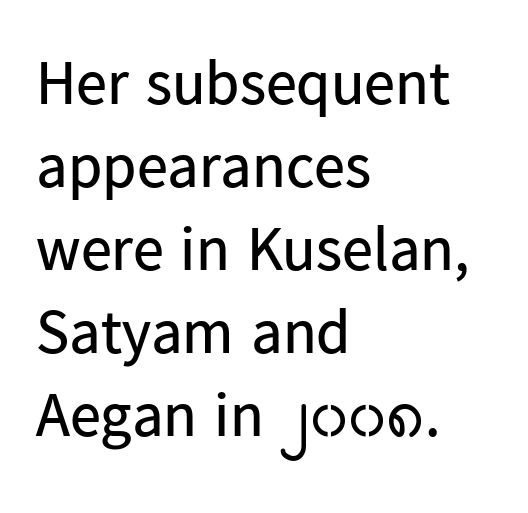
The image shows 62 px regular-weight sans-serif type, upright; set left-aligned, normal line spacing (1.34x), normal letter spacing, not underlined; low stroke contrast and a medium x-height.
